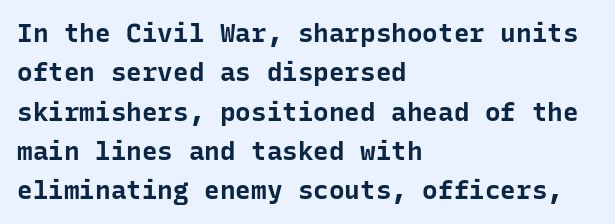
{"italic": "no", "bold": "yes", "underline": "no", "align": "left", "line_spacing": "normal", "line_spacing_ratio": 1.51, "letter_spacing": "normal", "letter_spacing_em": 0.0, "glyph_px": 26}
